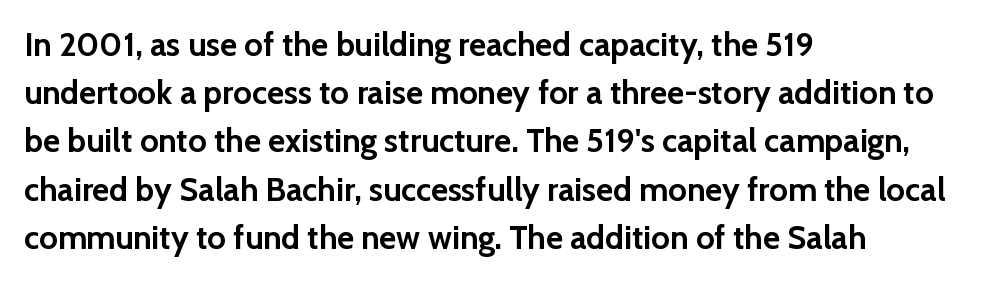
The image shows 33 px semibold sans-serif type, upright; set left-aligned, normal line spacing (1.46x), normal letter spacing, not underlined; low stroke contrast and a medium x-height.
